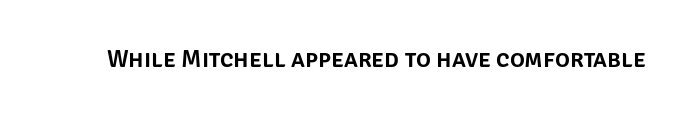
{"italic": "no", "underline": "no", "letter_spacing": "normal", "letter_spacing_em": 0.0, "glyph_px": 25}
